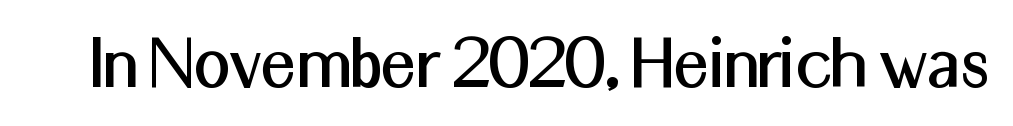
Q: Is the text italic (slanted)? A: No, it is upright.
Q: Is the typeface a serif or a sans-serif typeface? A: Sans-serif.
Q: Is the text underlined? A: No.
Q: Is the spacing between letters normal or unusually wide? A: Normal.
Q: Width (condensed, normal, or wide)? A: Normal.
Q: Stroke contrast? A: Medium.
Q: x-height? A: Medium.
Q: Monospaced? A: No.
